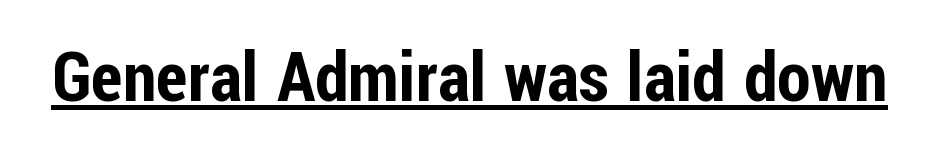
Q: Is the text italic (slanted)? A: No, it is upright.
Q: Is the typeface a serif or a sans-serif typeface? A: Sans-serif.
Q: Is the text underlined? A: Yes.
Q: Is the spacing between letters normal or unusually wide? A: Normal.
Q: Width (condensed, normal, or wide)? A: Condensed.
Q: Stroke contrast? A: Low.
Q: x-height? A: Medium.
Q: Monospaced? A: No.
